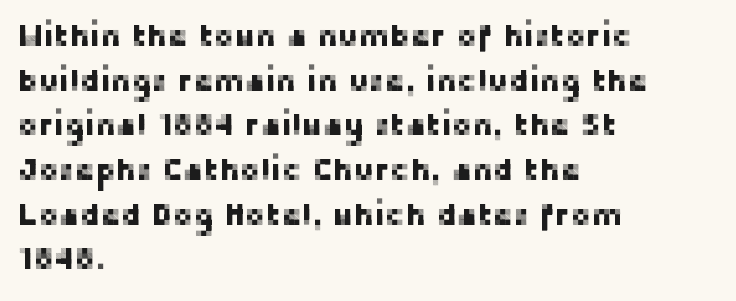
Q: Is the text italic (slanted)? A: No, it is upright.
Q: Is the typeface a serif or a sans-serif typeface? A: Sans-serif.
Q: Is the text underlined? A: No.
Q: How is the paragraph aligned? A: Left-aligned.
Q: Is the spacing between letters normal or unusually wide? A: Normal.
Q: Is the spacing between lines tight, normal or loose? A: Normal.
Q: Width (condensed, normal, or wide)? A: Normal.
Q: Stroke contrast? A: Low.
Q: x-height? A: Medium.
Q: Monospaced? A: No.
